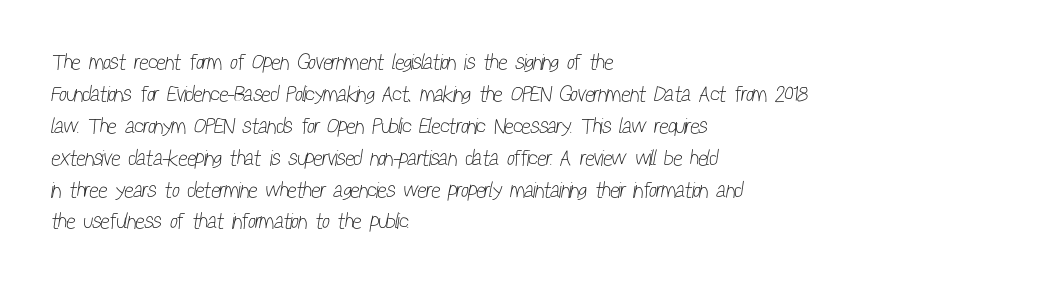
The image shows 22 px text type; set left-aligned, normal line spacing (1.45x), normal letter spacing, not underlined.
